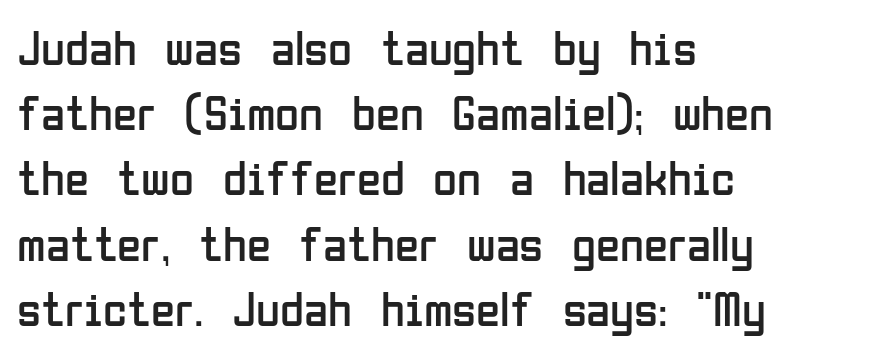
Q: Is the text bold? A: No.
Q: Is the text italic (slanted)? A: No, it is upright.
Q: Is the typeface a serif or a sans-serif typeface? A: Sans-serif.
Q: Is the text underlined? A: No.
Q: How is the paragraph aligned? A: Left-aligned.
Q: Is the spacing between letters normal or unusually wide? A: Normal.
Q: Is the spacing between lines tight, normal or loose? A: Normal.
Q: Width (condensed, normal, or wide)? A: Condensed.
Q: Stroke contrast? A: Low.
Q: x-height? A: Medium.
Q: Monospaced? A: No.
